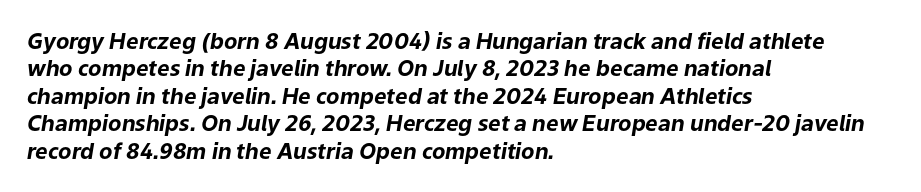
{"italic": "yes", "lean": "right", "slant_degrees": 9, "bold": "yes", "underline": "no", "align": "left", "line_spacing": "normal", "line_spacing_ratio": 1.25, "letter_spacing": "normal", "letter_spacing_em": 0.0, "glyph_px": 22}
